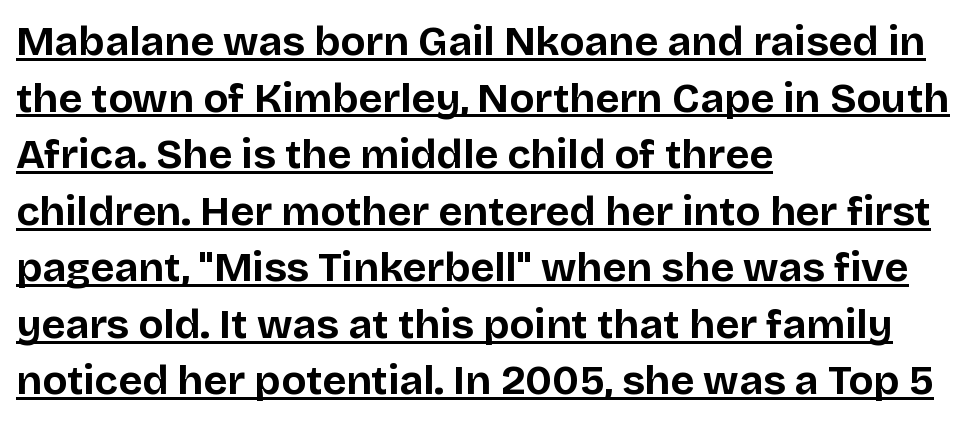
The rendering uses a bold face; every stroke is thick and dark. The letterforms sit shoulder to shoulder at normal distance. This sample keeps an unexceptional amount of space between lines. Does a line run under the words? Yes, clearly.
